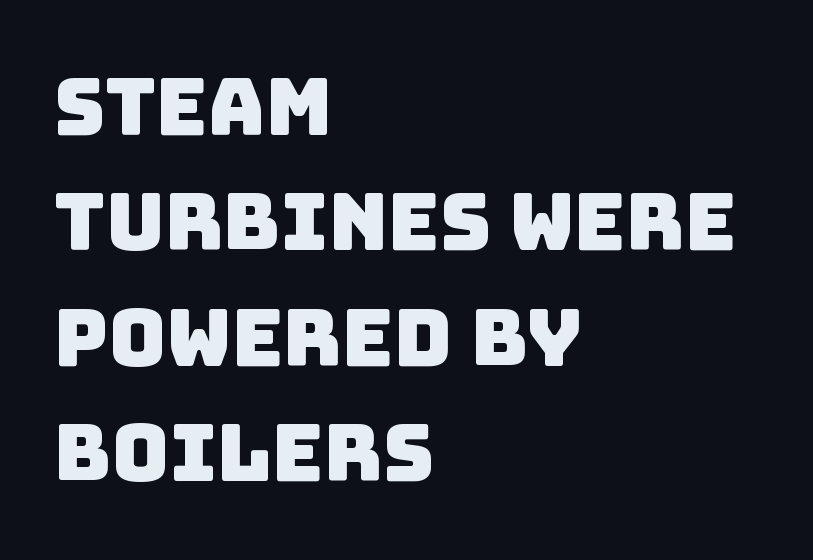
{"serif": "no", "width": "normal", "stroke_contrast": "low", "x_height": "large", "monospaced": "no", "underline": "no", "align": "left", "line_spacing": "normal", "line_spacing_ratio": 1.46, "letter_spacing": "normal", "letter_spacing_em": 0.0, "glyph_px": 79}
